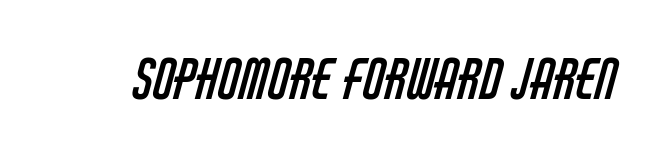
The image shows 55 px regular-weight, condensed sans-serif type; set normal letter spacing, not underlined; low stroke contrast and a large x-height.
